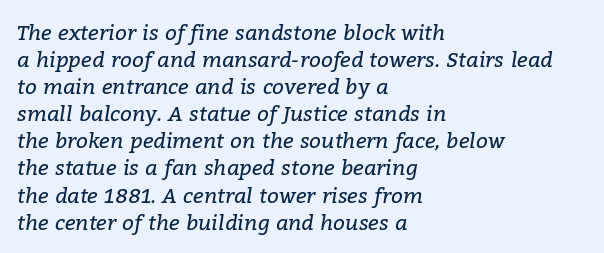
{"italic": "yes", "lean": "right", "slant_degrees": 9, "bold": "no", "underline": "no", "align": "left", "line_spacing": "normal", "line_spacing_ratio": 1.29, "letter_spacing": "normal", "letter_spacing_em": 0.0, "glyph_px": 21}
